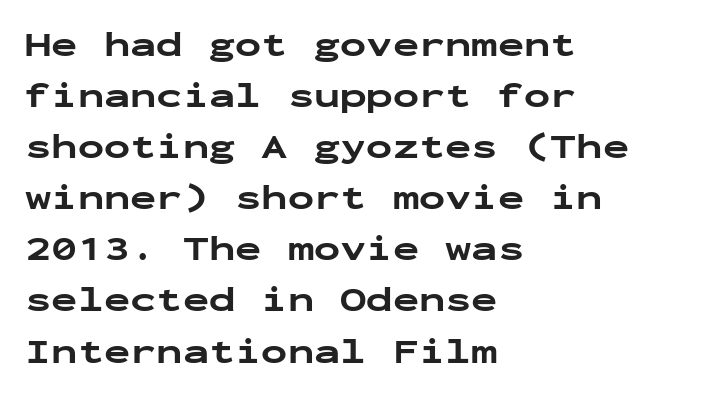
Students, this is bold: see how much ink each stroke carries. Only glyphs here, with clear space below each row. The block of text has a typical density, with ordinary space between rows. This is roman type, the default non-slanted kind.
